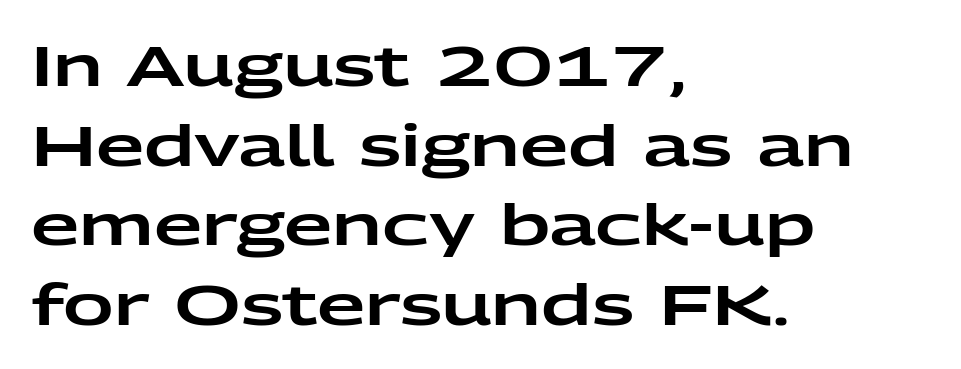
{"serif": "no", "italic": "no", "width": "wide", "stroke_contrast": "low", "x_height": "medium", "monospaced": "no", "underline": "no", "align": "left", "line_spacing": "normal", "line_spacing_ratio": 1.42, "letter_spacing": "normal", "letter_spacing_em": 0.0, "glyph_px": 56}
